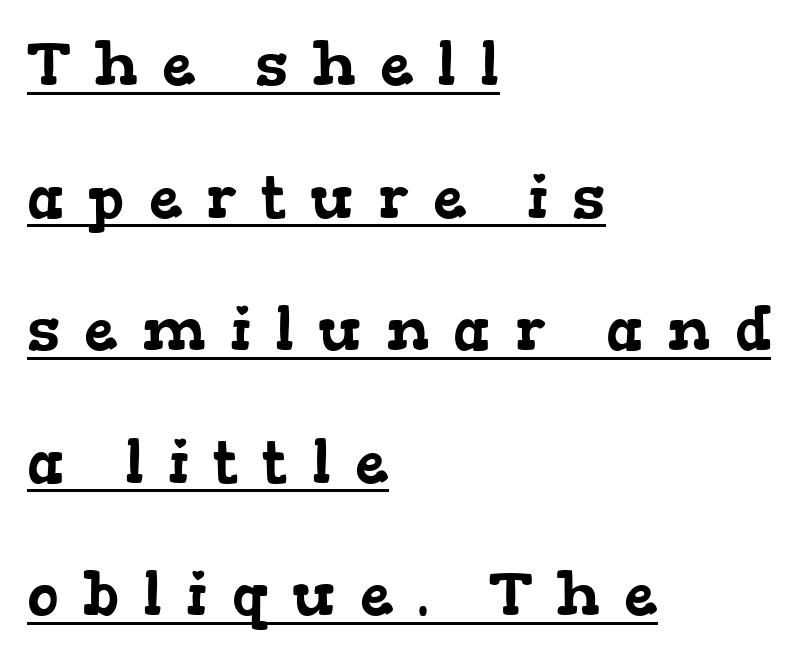
{"serif": "yes", "width": "wide", "stroke_contrast": "low", "x_height": "medium", "monospaced": "no", "underline": "yes", "align": "left", "line_spacing": "loose", "line_spacing_ratio": 2.21, "letter_spacing": "wide", "letter_spacing_em": 0.4, "glyph_px": 60}
